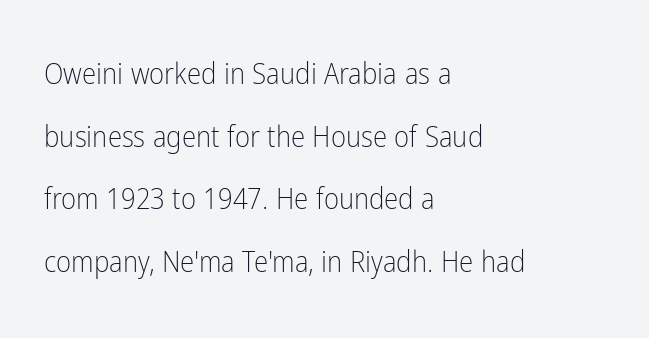
Q: Is the text bold? A: No.
Q: Is the text italic (slanted)? A: No, it is upright.
Q: Is the typeface a serif or a sans-serif typeface? A: Sans-serif.
Q: Is the text underlined? A: No.
Q: How is the paragraph aligned? A: Left-aligned.
Q: Is the spacing between letters normal or unusually wide? A: Normal.
Q: Is the spacing between lines tight, normal or loose? A: Loose.
Q: Width (condensed, normal, or wide)? A: Condensed.
Q: Stroke contrast? A: Low.
Q: x-height? A: Medium.
Q: Monospaced? A: No.
